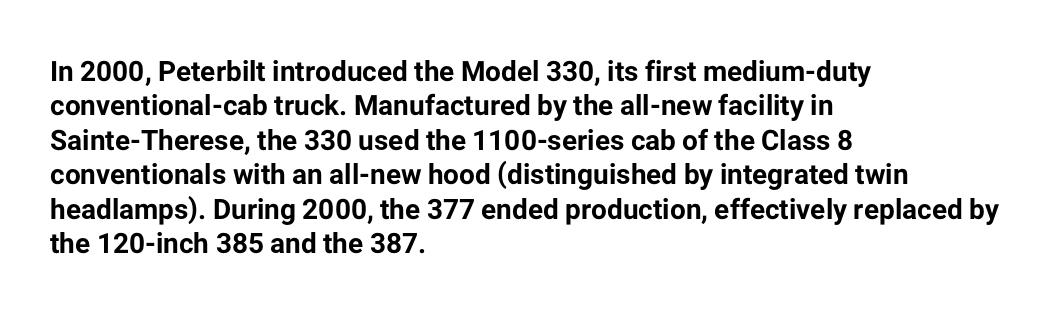
Look at the stroke-to-counter ratio: heavy, a bold. One-word summary of the alignment: left. Is the letter spacing exaggerated? No — it looks like the ordinary default. Look at the bottom of the vertical strokes: they stop flat, with no serifs.
